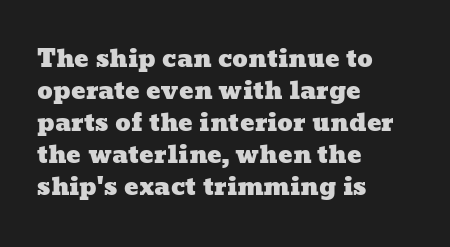
The image shows 24 px text type; set left-aligned, normal line spacing (1.33x), normal letter spacing, not underlined.
